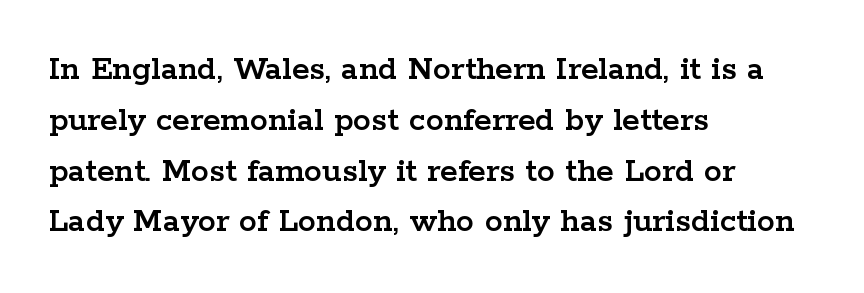
{"serif": "yes", "italic": "no", "width": "wide", "stroke_contrast": "low", "x_height": "medium", "monospaced": "no", "underline": "no", "align": "left", "line_spacing": "normal", "line_spacing_ratio": 1.41, "letter_spacing": "normal", "letter_spacing_em": 0.0, "glyph_px": 36}
